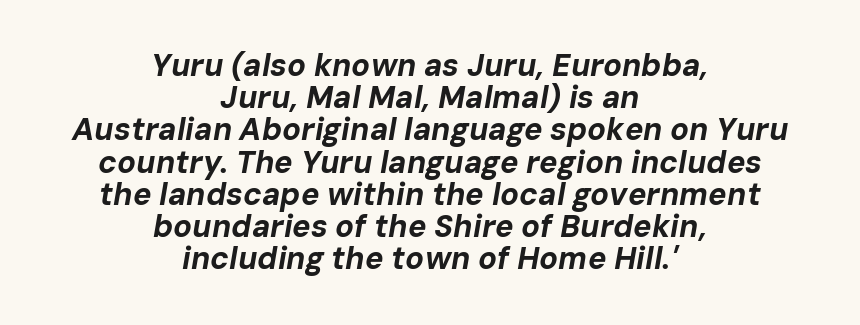
The image shows 31 px bold type, italic (leaning right); set centered, tight line spacing (1.04x), normal letter spacing, not underlined; low stroke contrast and a medium x-height.
